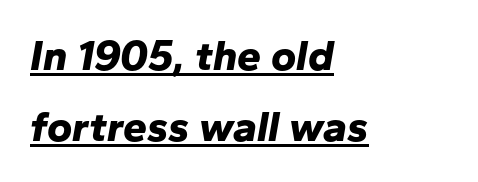
Quick note: italic. You could not count columns in this text — the font is proportionally spaced. These lines are set flush left with a ragged right edge. Line spacing here is normal. The rendering uses the underline text-decoration.
